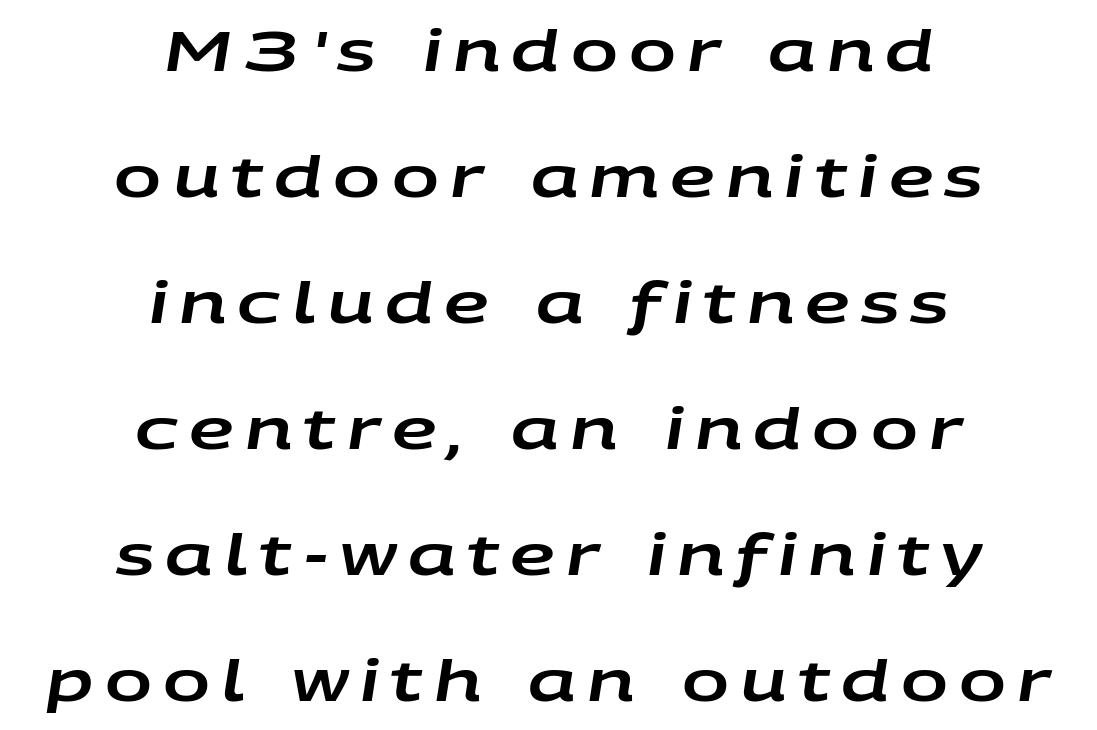
Rendered with sloped, italic letterforms. Line starts and ends both wander, symmetrically. Descenders are the only things crossing below the line. The line-height multiplier appears high, well above default.
